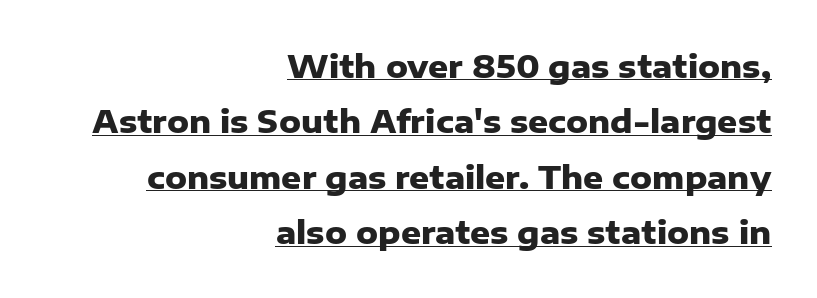
The image shows 31 px heavy sans-serif type, upright; set right-aligned, line spacing 1.79x, normal letter spacing, underlined; low stroke contrast and a medium x-height.
